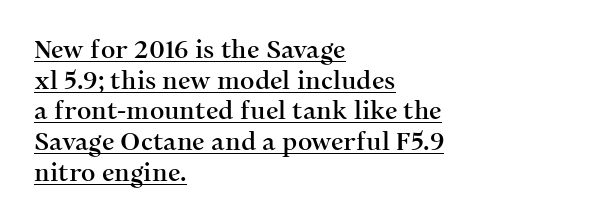
The image shows 25 px text type, upright; set left-aligned, line spacing 1.23x, normal letter spacing, underlined.
